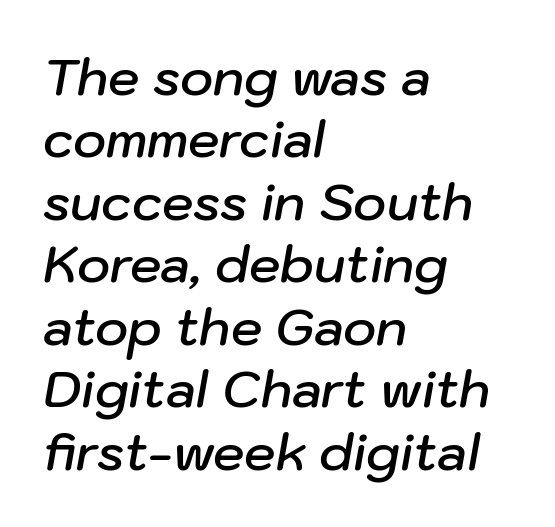
Normally led — the rows are evenly, conventionally spaced. Just letters on the line, the space beneath them empty. Is this a fixed-width face? No — the glyphs have proportional, varying widths. Visually the block forms a straight wall on the left and a jagged coastline on the right.
